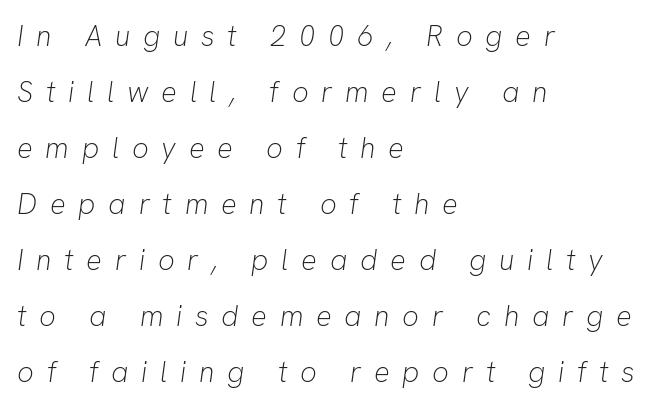
Q: Is the text bold? A: No.
Q: Is the text italic (slanted)? A: Yes, it leans right by about 8 degrees.
Q: Is the text underlined? A: No.
Q: How is the paragraph aligned? A: Left-aligned.
Q: Is the spacing between letters normal or unusually wide? A: Unusually wide.
Q: Is the spacing between lines tight, normal or loose? A: Loose.
Q: Width (condensed, normal, or wide)? A: Normal.
Q: Stroke contrast? A: Low.
Q: x-height? A: Medium.
Q: Monospaced? A: No.
